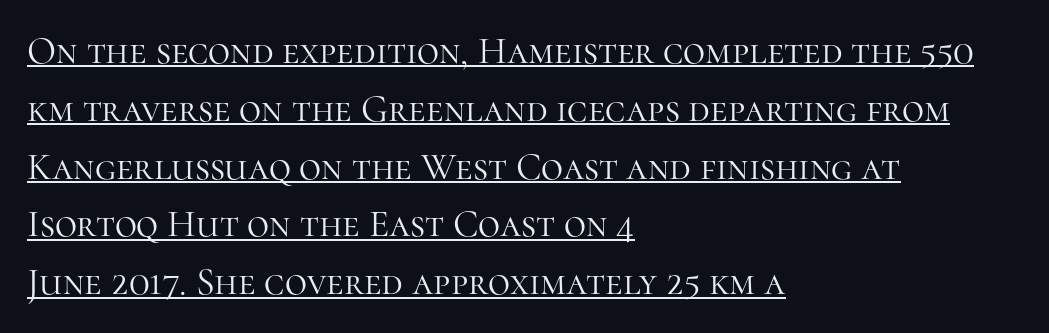
Compared with typical paragraphs, the rows here are spaced about the same. The compositor pushed each line to the left boundary. Typographically, this falls in the serif category. A typesetter would call this proportional, since set widths differ per character.
